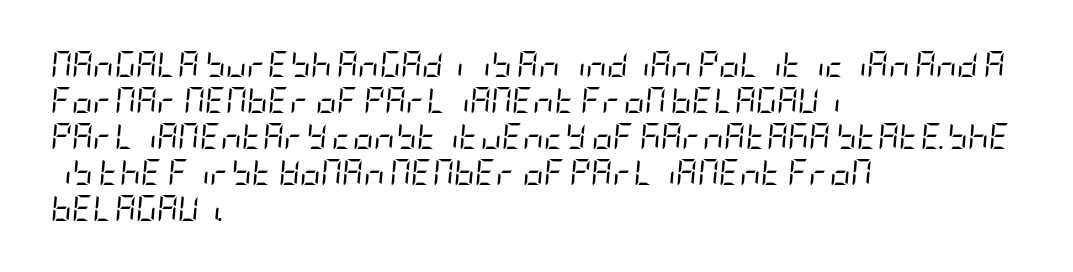
{"italic": "yes", "lean": "right", "slant_degrees": 5, "bold": "no", "underline": "no", "align": "left", "line_spacing": "normal", "line_spacing_ratio": 1.38, "letter_spacing": "normal", "letter_spacing_em": 0.0, "glyph_px": 26}
